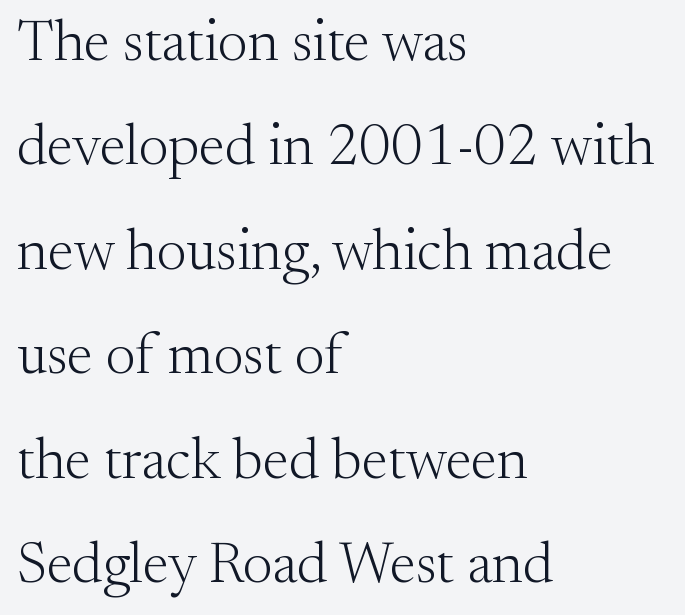
{"serif": "yes", "italic": "no", "bold": "no", "weight": "light", "width": "normal", "stroke_contrast": "medium", "x_height": "small", "monospaced": "no", "underline": "no", "align": "left", "line_spacing_ratio": 1.8, "letter_spacing": "normal", "letter_spacing_em": 0.0, "glyph_px": 58}
